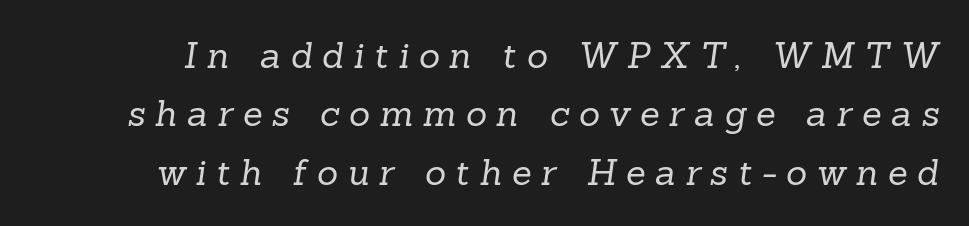
Q: Is the text bold? A: No.
Q: Is the typeface a serif or a sans-serif typeface? A: Serif.
Q: Is the text underlined? A: No.
Q: Is the spacing between letters normal or unusually wide? A: Unusually wide.
Q: Is the spacing between lines tight, normal or loose? A: Normal.
Q: Width (condensed, normal, or wide)? A: Normal.
Q: Stroke contrast? A: Low.
Q: x-height? A: Medium.
Q: Monospaced? A: No.
